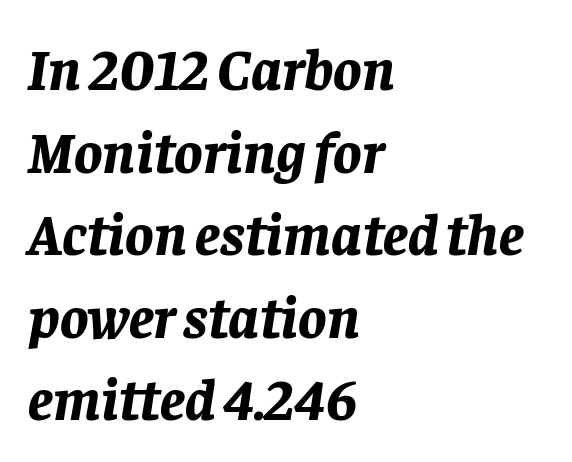
Q: Is the text bold? A: Yes.
Q: Is the text italic (slanted)? A: Yes, it leans right by about 8 degrees.
Q: Is the text underlined? A: No.
Q: How is the paragraph aligned? A: Left-aligned.
Q: Is the spacing between letters normal or unusually wide? A: Normal.
Q: Is the spacing between lines tight, normal or loose? A: Normal.
Q: Width (condensed, normal, or wide)? A: Normal.
Q: Stroke contrast? A: Low.
Q: x-height? A: Large.
Q: Monospaced? A: No.
